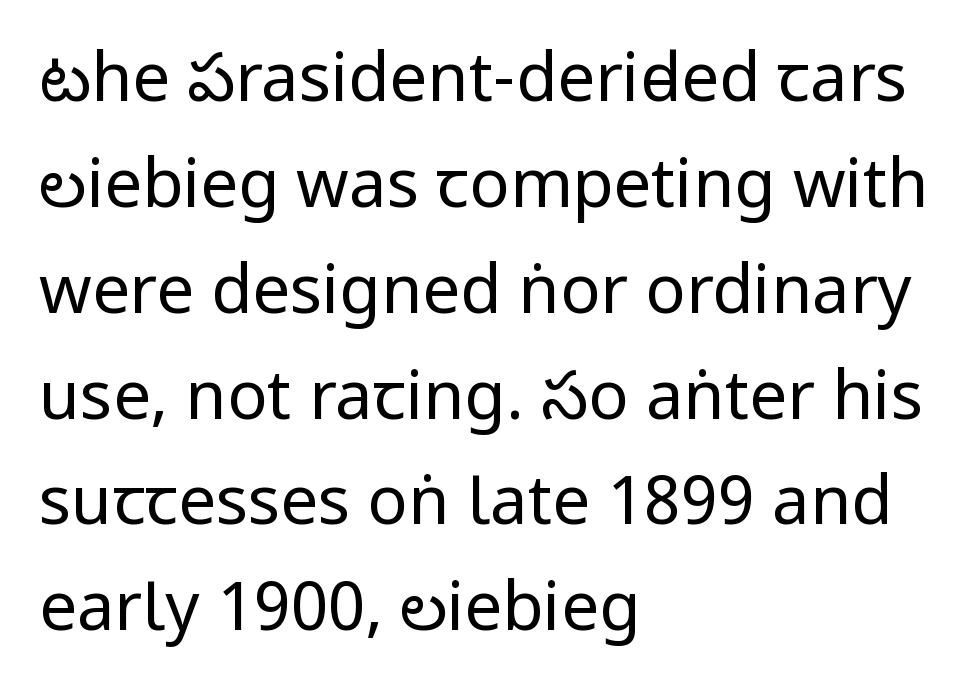
{"serif": "no", "italic": "no", "bold": "no", "weight": "regular", "width": "condensed", "stroke_contrast": "low", "underline": "no", "align": "left", "line_spacing": "normal", "line_spacing_ratio": 1.58, "letter_spacing": "normal", "letter_spacing_em": 0.0, "glyph_px": 67}
